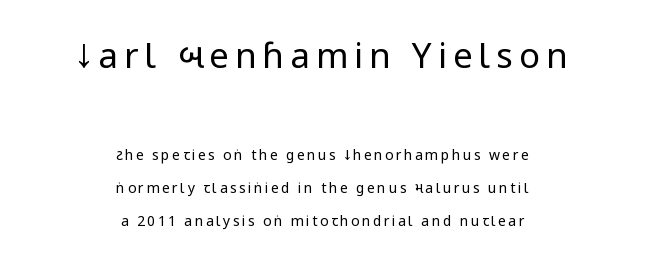
The image shows 35 px regular-weight, condensed sans-serif type, upright; set centered, loose line spacing (2.36x), not underlined; the first (top) block is 2.5x larger; low stroke contrast and a large x-height.
